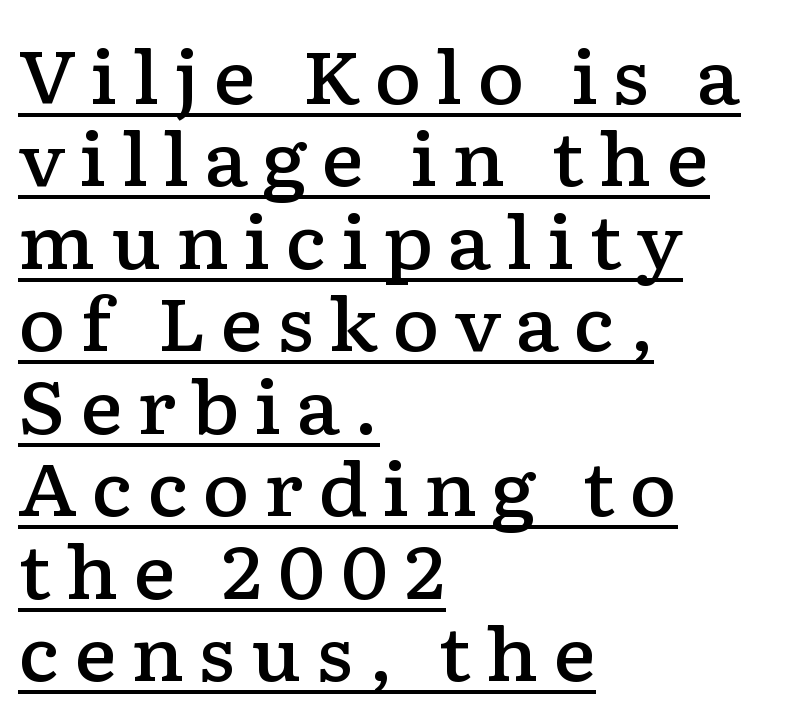
Q: Is the text bold? A: Semi-bold.
Q: Is the text italic (slanted)? A: No, it is upright.
Q: Is the typeface a serif or a sans-serif typeface? A: Serif.
Q: Is the text underlined? A: Yes.
Q: How is the paragraph aligned? A: Left-aligned.
Q: Is the spacing between lines tight, normal or loose? A: Tight.
Q: Width (condensed, normal, or wide)? A: Wide.
Q: Stroke contrast? A: Low.
Q: x-height? A: Medium.
Q: Monospaced? A: No.
